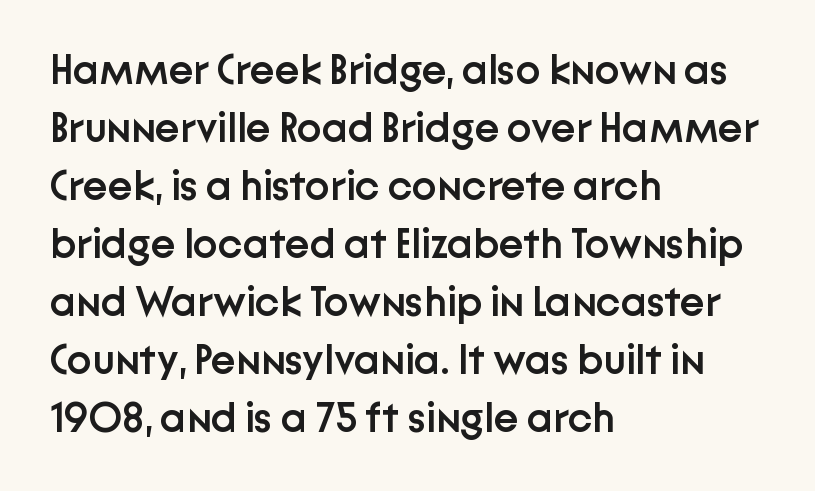
{"serif": "no", "italic": "no", "bold": "semi", "weight": "semibold", "width": "normal", "stroke_contrast": "low", "x_height": "medium", "monospaced": "no", "underline": "no", "align": "left", "line_spacing": "normal", "line_spacing_ratio": 1.38, "letter_spacing": "normal", "letter_spacing_em": 0.0, "glyph_px": 42}
